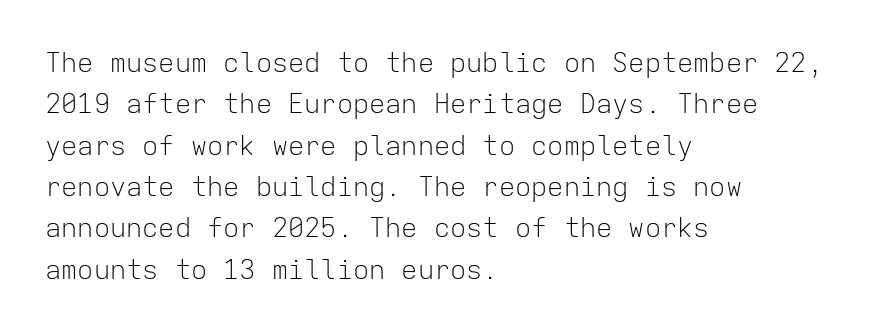
Q: Is the text bold? A: No.
Q: Is the text italic (slanted)? A: No, it is upright.
Q: Is the text underlined? A: No.
Q: How is the paragraph aligned? A: Left-aligned.
Q: Is the spacing between letters normal or unusually wide? A: Normal.
Q: Is the spacing between lines tight, normal or loose? A: Normal.
